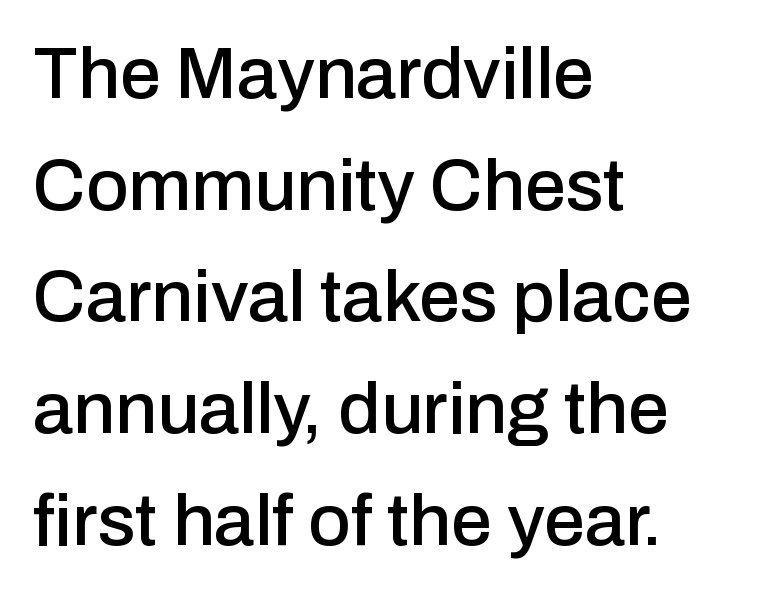
Q: Is the text italic (slanted)? A: No, it is upright.
Q: Is the typeface a serif or a sans-serif typeface? A: Sans-serif.
Q: Is the text underlined? A: No.
Q: How is the paragraph aligned? A: Left-aligned.
Q: Is the spacing between letters normal or unusually wide? A: Normal.
Q: Is the spacing between lines tight, normal or loose? A: Normal.
Q: Width (condensed, normal, or wide)? A: Normal.
Q: Stroke contrast? A: Low.
Q: x-height? A: Medium.
Q: Monospaced? A: No.
